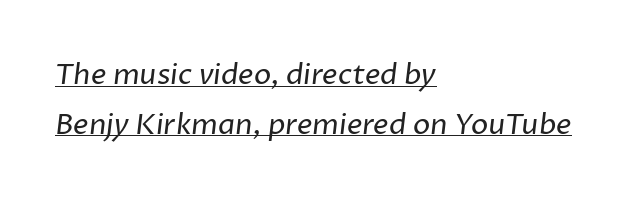
{"serif": "no", "bold": "no", "weight": "regular", "width": "normal", "stroke_contrast": "low", "x_height": "medium", "monospaced": "no", "underline": "yes", "align": "left", "line_spacing_ratio": 1.71, "letter_spacing": "normal", "letter_spacing_em": 0.0, "glyph_px": 29}
